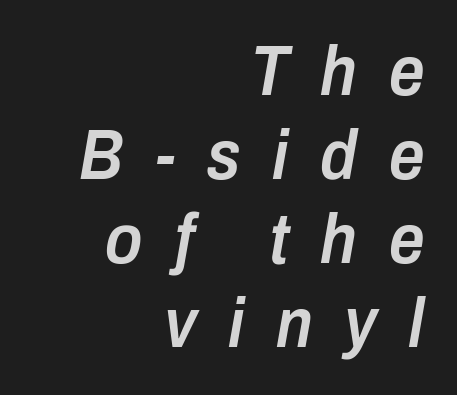
Q: Is the text bold? A: Semi-bold.
Q: Is the text italic (slanted)? A: Yes, it leans right by about 10 degrees.
Q: Is the text underlined? A: No.
Q: How is the paragraph aligned? A: Right-aligned.
Q: Is the spacing between letters normal or unusually wide? A: Unusually wide.
Q: Width (condensed, normal, or wide)? A: Condensed.
Q: Stroke contrast? A: Low.
Q: x-height? A: Medium.
Q: Monospaced? A: No.
